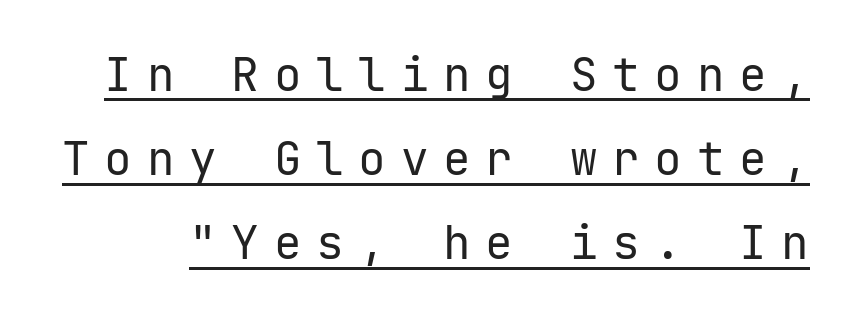
{"serif": "no", "italic": "no", "bold": "no", "weight": "regular", "width": "normal", "stroke_contrast": "low", "x_height": "medium", "underline": "yes", "line_spacing_ratio": 1.83, "letter_spacing": "wide", "letter_spacing_em": 0.32, "glyph_px": 46}
